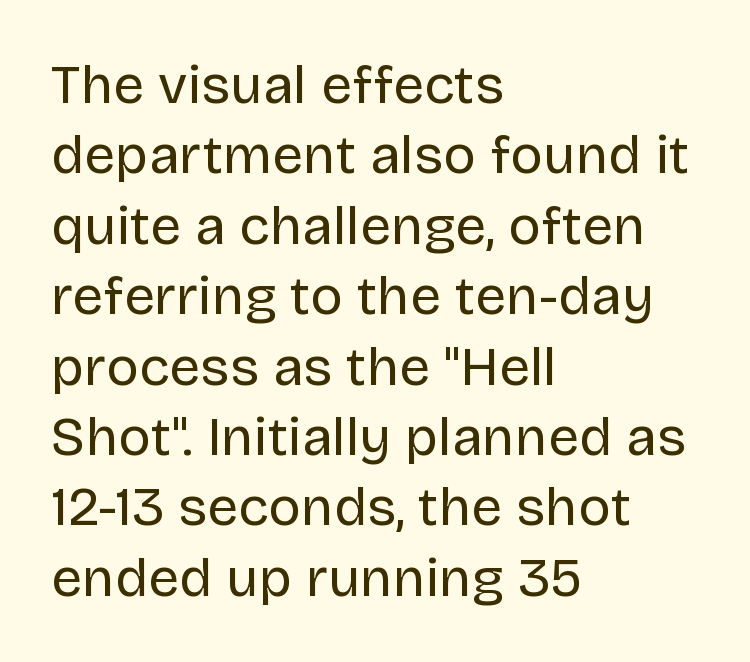
The image shows 55 px regular-weight sans-serif type, upright; set left-aligned, normal line spacing (1.28x), normal letter spacing, not underlined; low stroke contrast and a large x-height.
